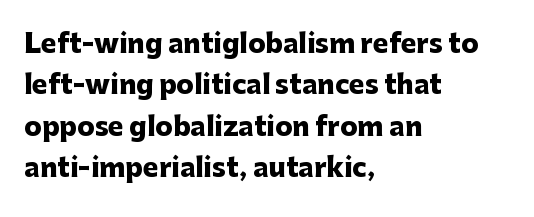
{"italic": "no", "bold": "yes", "underline": "no", "align": "left", "line_spacing": "normal", "line_spacing_ratio": 1.59, "letter_spacing": "normal", "letter_spacing_em": 0.0, "glyph_px": 26}
